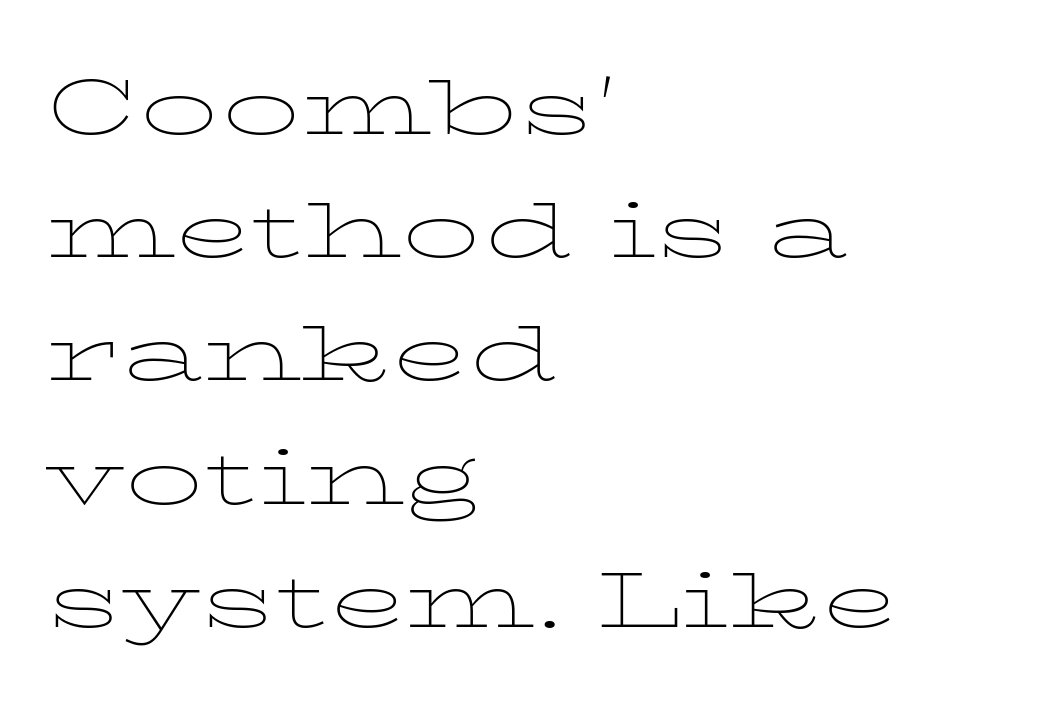
{"serif": "yes", "italic": "no", "bold": "no", "weight": "thin", "width": "wide", "stroke_contrast": "low", "x_height": "medium", "monospaced": "no", "underline": "no", "align": "left", "line_spacing": "normal", "line_spacing_ratio": 1.58, "letter_spacing": "normal", "letter_spacing_em": 0.0, "glyph_px": 78}
